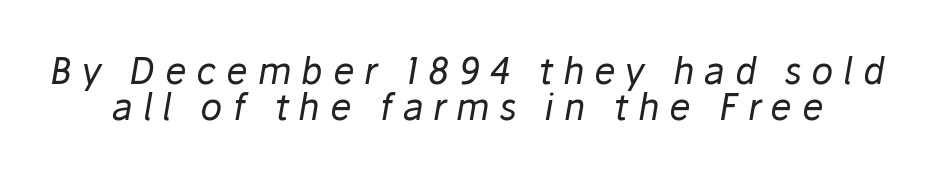
Q: Is the text bold? A: No.
Q: Is the text italic (slanted)? A: Yes, it leans right by about 10 degrees.
Q: Is the text underlined? A: No.
Q: Is the spacing between letters normal or unusually wide? A: Unusually wide.
Q: Is the spacing between lines tight, normal or loose? A: Tight.
Q: Width (condensed, normal, or wide)? A: Normal.
Q: Stroke contrast? A: Low.
Q: x-height? A: Medium.
Q: Monospaced? A: No.
